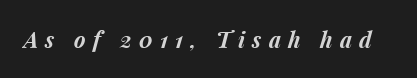
The image shows 22 px bold type, italic (leaning right); set unusually wide letter spacing (+0.32 em), not underlined.
